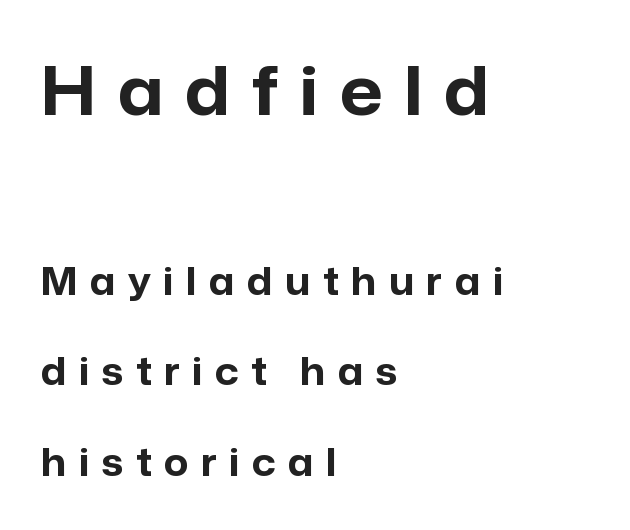
Q: Is the text bold? A: Yes.
Q: Is the text italic (slanted)? A: No, it is upright.
Q: Is the typeface a serif or a sans-serif typeface? A: Sans-serif.
Q: Is the text underlined? A: No.
Q: How is the paragraph aligned? A: Left-aligned.
Q: Is the spacing between letters normal or unusually wide? A: Unusually wide.
Q: Is the spacing between lines tight, normal or loose? A: Loose.
Q: Which block of text is set in a larger size, the first (top) or the second (bottom)? A: The first (top) one.
Q: Width (condensed, normal, or wide)? A: Normal.
Q: Stroke contrast? A: Low.
Q: x-height? A: Medium.
Q: Monospaced? A: No.
